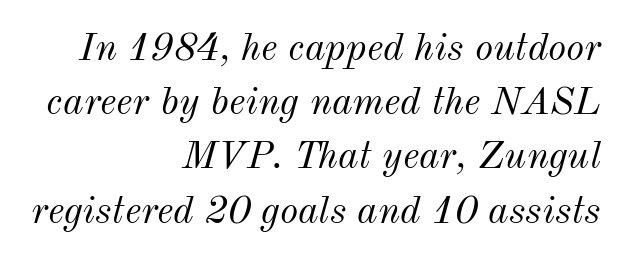
The zone under the glyphs is completely vacant. You could not count columns in this text — the font is proportionally spaced. This sample uses an oblique cut, with every glyph tilted off the vertical. Weight: not bold — regular or lighter. Notice how descenders clear the ascenders below comfortably — that's standard leading. Does extra space separate the letters? No, they use regular spacing.
